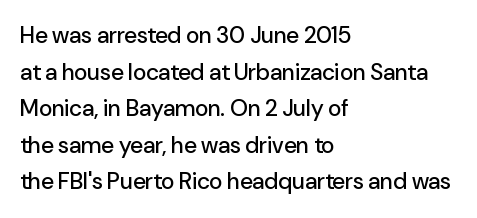
Q: Is the text italic (slanted)? A: No, it is upright.
Q: Is the text underlined? A: No.
Q: How is the paragraph aligned? A: Left-aligned.
Q: Is the spacing between letters normal or unusually wide? A: Normal.
Q: Is the spacing between lines tight, normal or loose? A: Normal.
